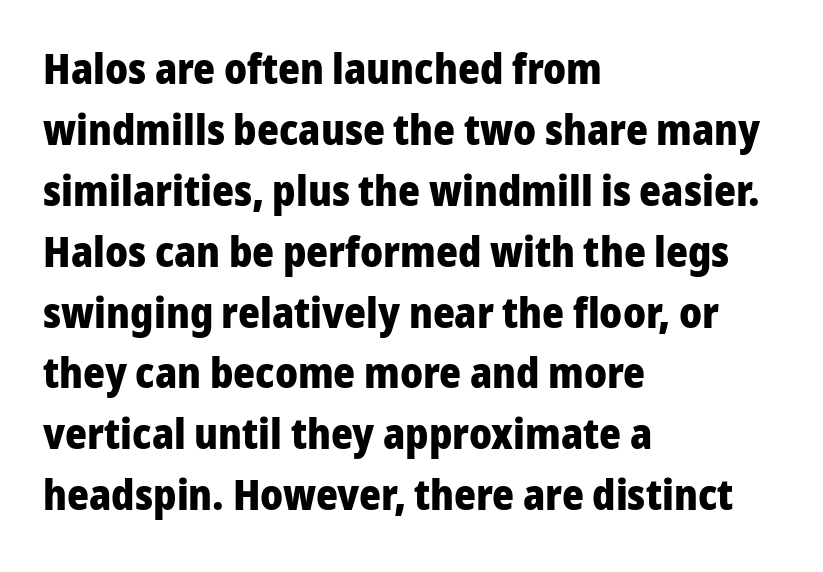
Q: Is the text bold? A: Yes.
Q: Is the text italic (slanted)? A: No, it is upright.
Q: Is the typeface a serif or a sans-serif typeface? A: Sans-serif.
Q: Is the text underlined? A: No.
Q: How is the paragraph aligned? A: Left-aligned.
Q: Is the spacing between letters normal or unusually wide? A: Normal.
Q: Is the spacing between lines tight, normal or loose? A: Normal.
Q: Width (condensed, normal, or wide)? A: Normal.
Q: Stroke contrast? A: Low.
Q: x-height? A: Medium.
Q: Monospaced? A: No.
